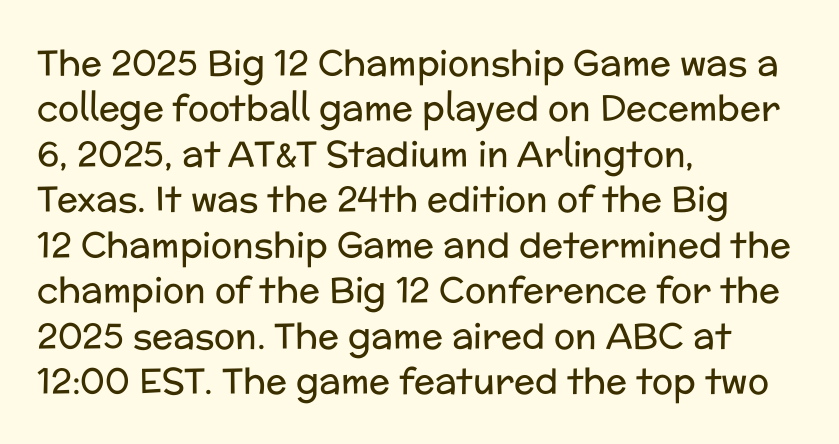
{"serif": "no", "italic": "no", "bold": "no", "weight": "regular", "width": "normal", "stroke_contrast": "low", "x_height": "medium", "monospaced": "no", "underline": "no", "align": "left", "line_spacing": "normal", "line_spacing_ratio": 1.3, "letter_spacing": "normal", "letter_spacing_em": 0.0, "glyph_px": 35}
